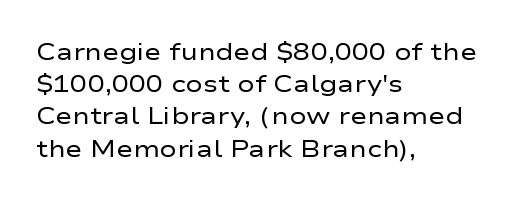
{"italic": "no", "bold": "no", "underline": "no", "align": "left", "line_spacing": "normal", "line_spacing_ratio": 1.4, "letter_spacing": "normal", "letter_spacing_em": 0.0, "glyph_px": 23}
